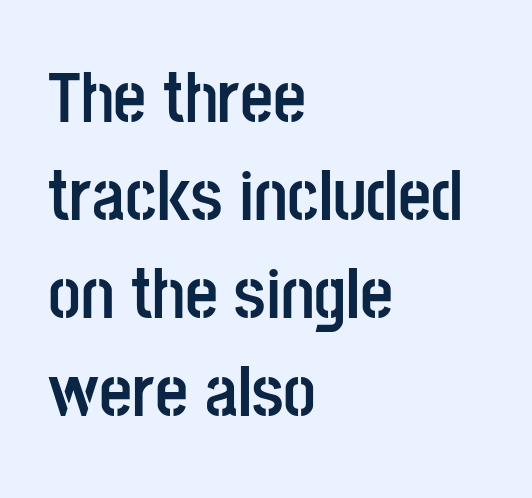
Think of a printed novel: that variable character pitch is what you see here. The glyphs are unaccompanied by any horizontal stroke below them. The ragged edge is on the right, which tells us the setting is flush left. The letterforms sit shoulder to shoulder at normal distance. The letters carry no serifs — their stems end cleanly without finishing strokes.
